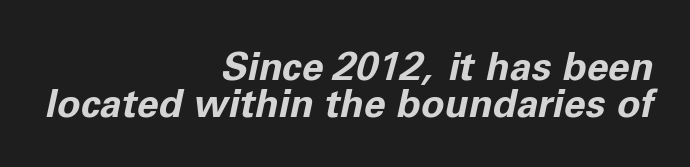
The image shows 39 px bold type, italic (leaning right); set right-aligned, tight line spacing (0.95x), normal letter spacing, not underlined; low stroke contrast and a medium x-height.
